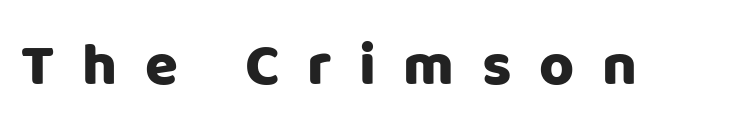
Just letters on the line, the space beneath them empty. Character widths vary here, with narrow letters taking less room than wide ones. A typesetter would mark this as roman, not italic. A typesetter would label this face a sans. Each word looks stretched out because of the extra space between its letters.
